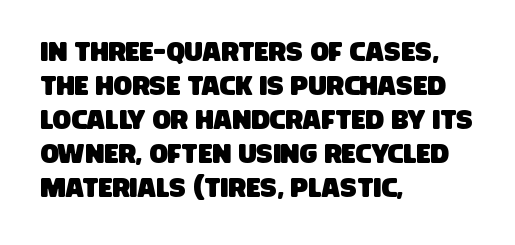
{"underline": "no", "align": "left", "line_spacing": "normal", "line_spacing_ratio": 1.26, "letter_spacing": "normal", "letter_spacing_em": 0.0, "glyph_px": 27}
